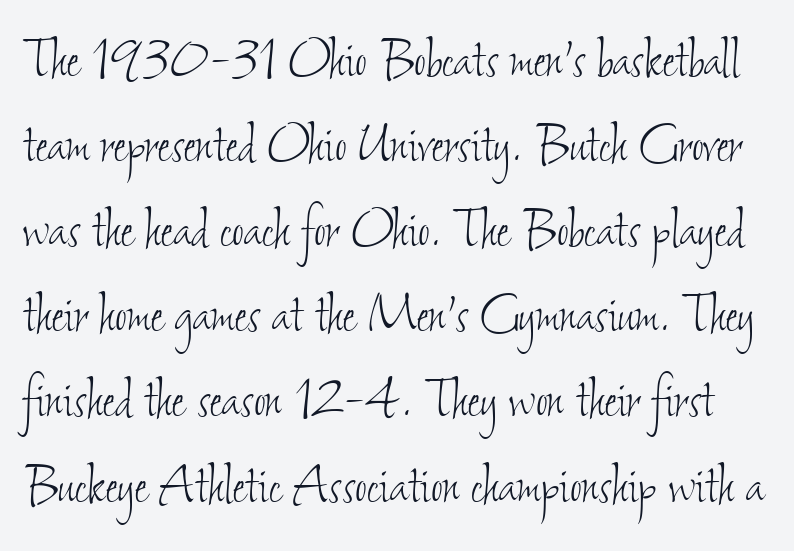
Q: Is the text bold? A: No.
Q: Is the text underlined? A: No.
Q: Is the spacing between letters normal or unusually wide? A: Normal.
Q: Is the spacing between lines tight, normal or loose? A: Normal.
Q: Width (condensed, normal, or wide)? A: Condensed.
Q: Stroke contrast? A: Low.
Q: x-height? A: Small.
Q: Monospaced? A: No.
